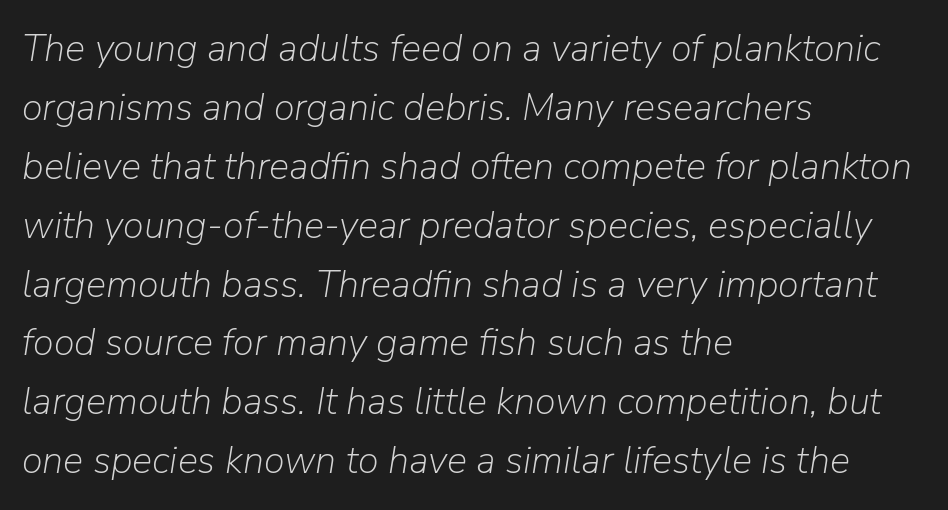
{"italic": "yes", "lean": "right", "slant_degrees": 9, "bold": "no", "weight": "light", "width": "normal", "stroke_contrast": "low", "x_height": "medium", "monospaced": "no", "underline": "no", "align": "left", "line_spacing": "normal", "line_spacing_ratio": 1.55, "letter_spacing": "normal", "letter_spacing_em": 0.0, "glyph_px": 38}
